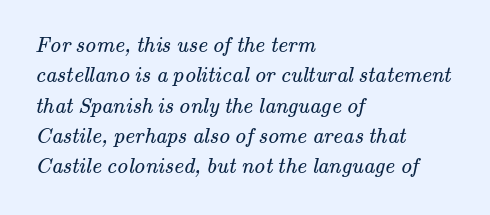
These lines sit exactly where default settings would place them. Summary of weight: not heavy and not bold. Each word holds together tightly as a unit, with standard inter-letter gaps. Anything drawn beneath the words? Only blank space. Compared with a centered layout, this one pins lines to the left instead.
